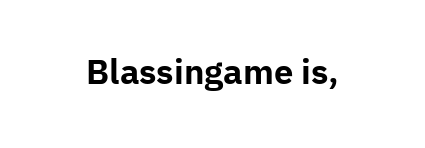
You'd pick this weight for a headline — it's a proper bold. I'd call this a sans setting — the letters go barefoot. The area under the type is left untouched. Spacing verdict: proportional, widths tailored to each character. The line texture is even and compact thanks to regular tracking. These lines were composed using upright roman letters.
